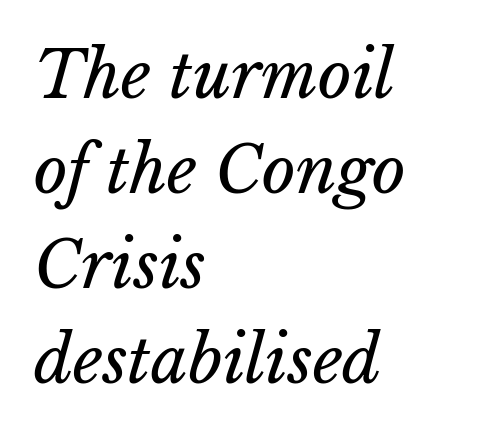
Compared with a centered layout, this one pins lines to the left instead. Reading down the column, the eye jumps a familiar distance to each next line. Slant detected: the letters are inclined. The typesetting does not lean heavy: it is not bold. Think of a printed novel: that variable character pitch is what you see here. The area under the type is left untouched.
